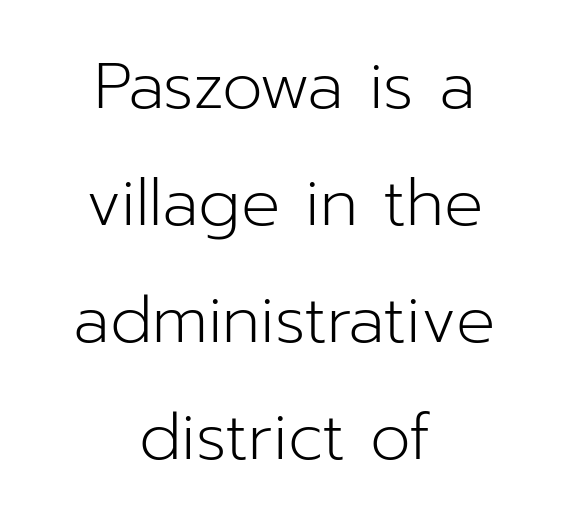
Heaviness? Minimal to ordinary, like unemphasized prose. Lines of text with bare space underneath. Nope, not italic — everything's standing straight. The rendering keeps characters at their native spacing.
